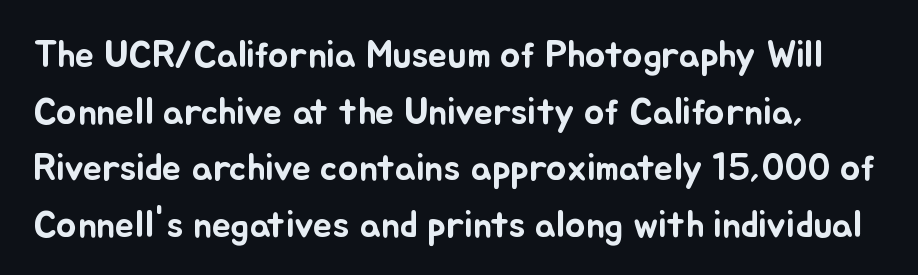
The image shows 38 px text type, upright; set normal line spacing (1.49x), normal letter spacing, not underlined; low stroke contrast and a small x-height.
